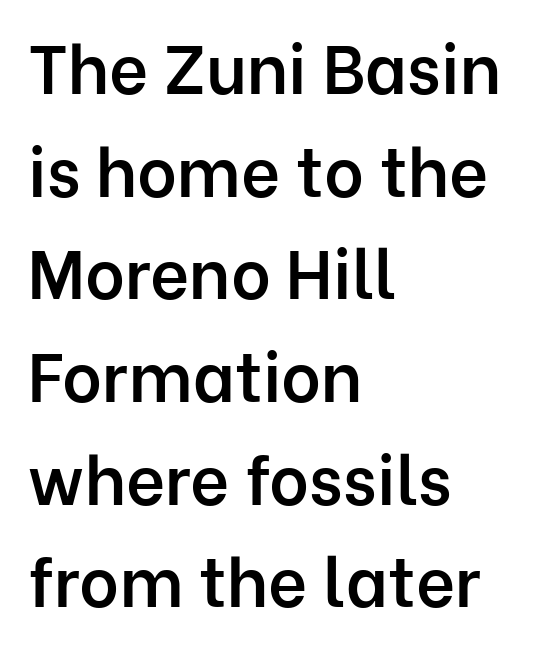
The image shows 68 px semibold sans-serif type, upright; set left-aligned, normal line spacing (1.51x), normal letter spacing, not underlined; low stroke contrast and a medium x-height.
